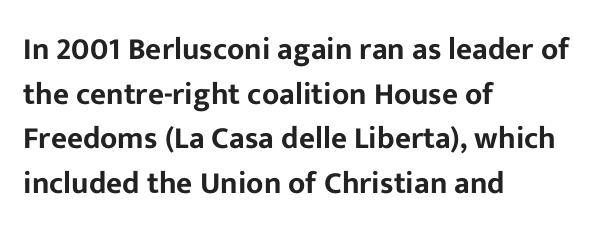
{"serif": "no", "italic": "no", "width": "normal", "stroke_contrast": "low", "x_height": "medium", "monospaced": "no", "underline": "no", "align": "left", "line_spacing": "normal", "line_spacing_ratio": 1.44, "letter_spacing": "normal", "letter_spacing_em": 0.0, "glyph_px": 31}
